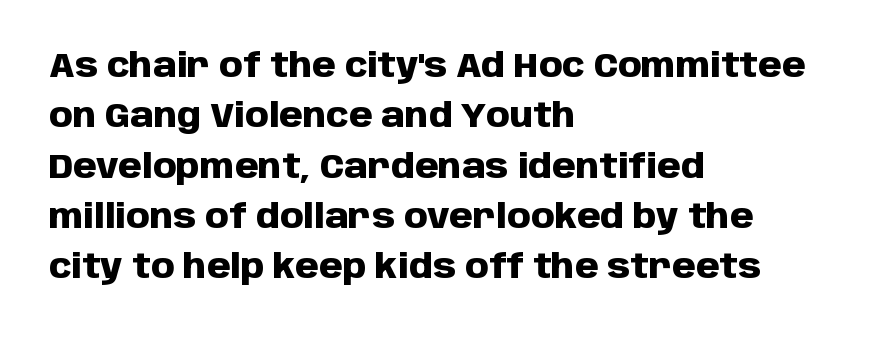
Q: Is the text bold? A: Yes.
Q: Is the text italic (slanted)? A: No, it is upright.
Q: Is the typeface a serif or a sans-serif typeface? A: Sans-serif.
Q: Is the text underlined? A: No.
Q: How is the paragraph aligned? A: Left-aligned.
Q: Is the spacing between letters normal or unusually wide? A: Normal.
Q: Is the spacing between lines tight, normal or loose? A: Normal.
Q: Width (condensed, normal, or wide)? A: Normal.
Q: Stroke contrast? A: Low.
Q: x-height? A: Large.
Q: Monospaced? A: No.
